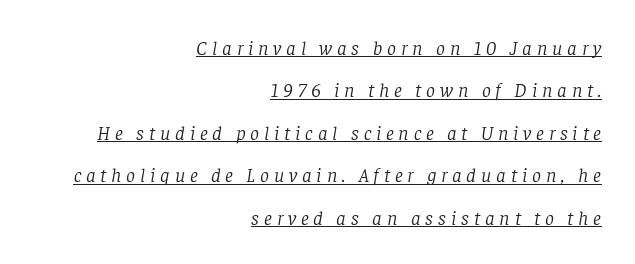
Q: Is the text bold? A: No.
Q: Is the text italic (slanted)? A: Yes, it leans right by about 8 degrees.
Q: Is the text underlined? A: Yes.
Q: How is the paragraph aligned? A: Right-aligned.
Q: Is the spacing between letters normal or unusually wide? A: Unusually wide.
Q: Is the spacing between lines tight, normal or loose? A: Loose.
